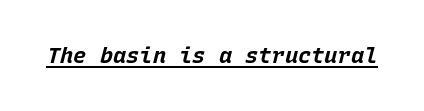
You can tell it's italic because the verticals aren't actually vertical. Summary of weight: heavy, a full bold. Somebody hit Ctrl+U on this one — the words are underlined. Spacing between characters is what you'd get straight out of the box.
